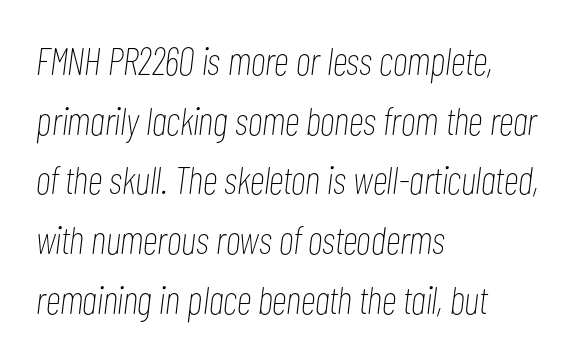
The image shows 39 px thin, condensed type, italic (leaning right); set left-aligned, normal line spacing (1.53x), normal letter spacing, not underlined; low stroke contrast and a medium x-height.
